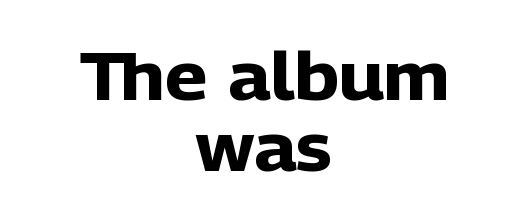
The image shows 67 px heavy sans-serif type, upright; set centered, tight line spacing (1.06x), normal letter spacing, not underlined; low stroke contrast and a medium x-height.
